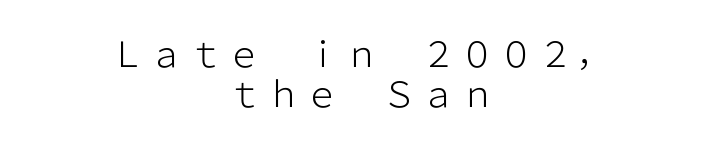
Q: Is the text bold? A: No.
Q: Is the text italic (slanted)? A: No, it is upright.
Q: Is the typeface a serif or a sans-serif typeface? A: Sans-serif.
Q: Is the text underlined? A: No.
Q: How is the paragraph aligned? A: Centered.
Q: Is the spacing between lines tight, normal or loose? A: Tight.
Q: Width (condensed, normal, or wide)? A: Normal.
Q: Stroke contrast? A: Low.
Q: x-height? A: Medium.
Q: Monospaced? A: No.
